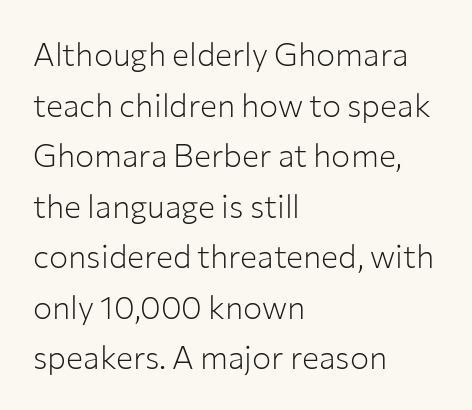
The image shows 32 px light sans-serif type, upright; set left-aligned, normal line spacing (1.58x), normal letter spacing, not underlined; low stroke contrast and a medium x-height.
